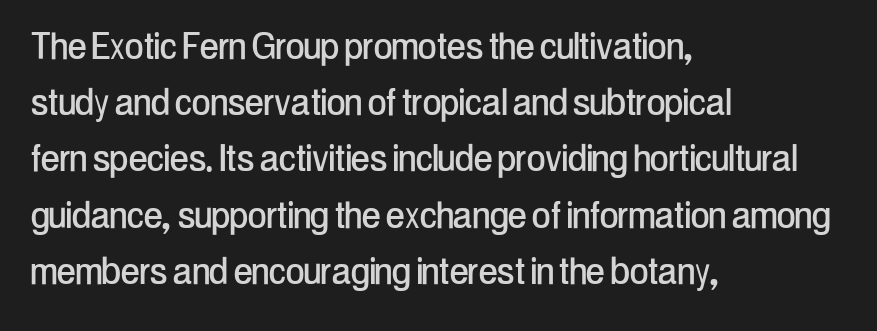
The image shows 45 px condensed sans-serif type, upright; set left-aligned, normal line spacing (1.25x), normal letter spacing, not underlined; low stroke contrast and a medium x-height.
